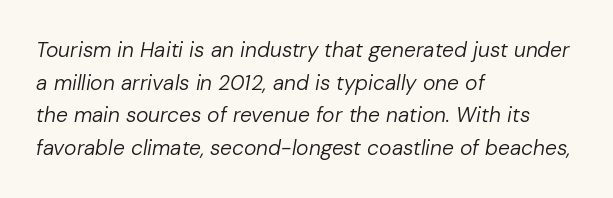
Q: Is the text bold? A: No.
Q: Is the text italic (slanted)? A: Yes, it leans right by about 10 degrees.
Q: Is the text underlined? A: No.
Q: How is the paragraph aligned? A: Left-aligned.
Q: Is the spacing between letters normal or unusually wide? A: Normal.
Q: Is the spacing between lines tight, normal or loose? A: Normal.
